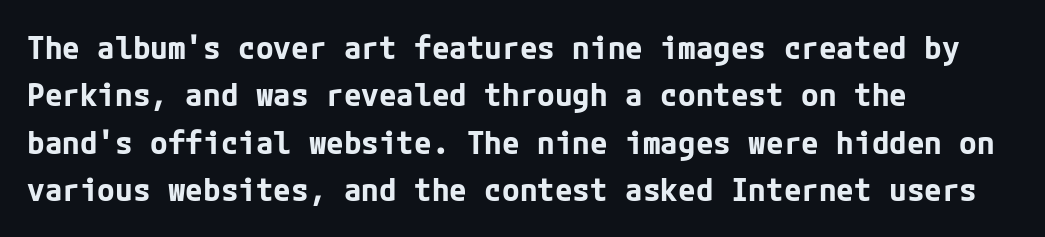
The image shows 32 px bold sans-serif type, upright; set left-aligned, normal line spacing (1.48x), normal letter spacing, not underlined; low stroke contrast and a medium x-height.
